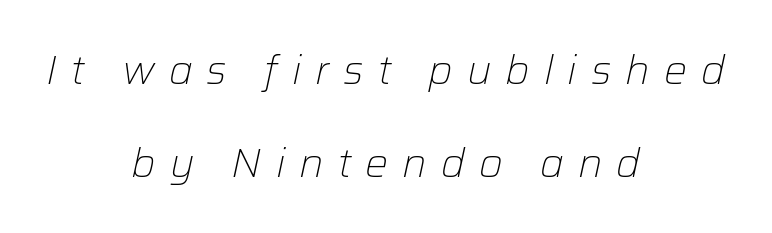
{"italic": "yes", "lean": "right", "slant_degrees": 12, "bold": "no", "weight": "light", "width": "normal", "stroke_contrast": "low", "x_height": "medium", "monospaced": "no", "underline": "no", "align": "center", "line_spacing": "loose", "line_spacing_ratio": 2.28, "letter_spacing": "wide", "letter_spacing_em": 0.34, "glyph_px": 41}
